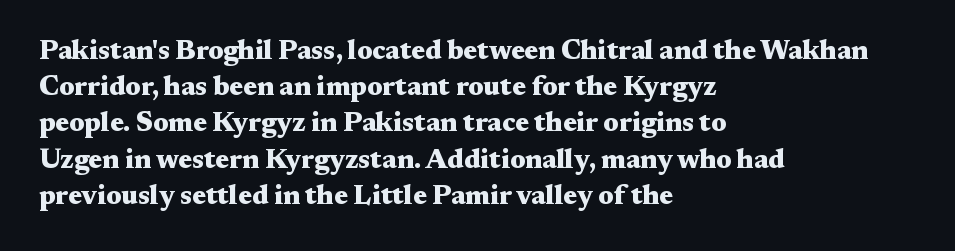
Does the weight exceed regular? Yes, all the way to bold. Inter-character spacing is left at the font's built-in metrics. If you drew a ruler down the left edge, every line would touch it. Only glyphs here, with clear space below each row. This sample keeps an unexceptional amount of space between lines.
